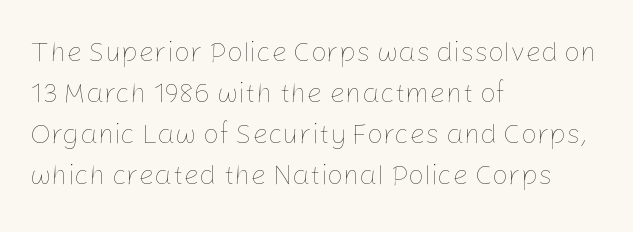
Q: Is the text bold? A: No.
Q: Is the text italic (slanted)? A: No, it is upright.
Q: Is the text underlined? A: No.
Q: How is the paragraph aligned? A: Left-aligned.
Q: Is the spacing between letters normal or unusually wide? A: Normal.
Q: Is the spacing between lines tight, normal or loose? A: Normal.
Q: Width (condensed, normal, or wide)? A: Normal.
Q: Stroke contrast? A: Low.
Q: x-height? A: Medium.
Q: Monospaced? A: No.
